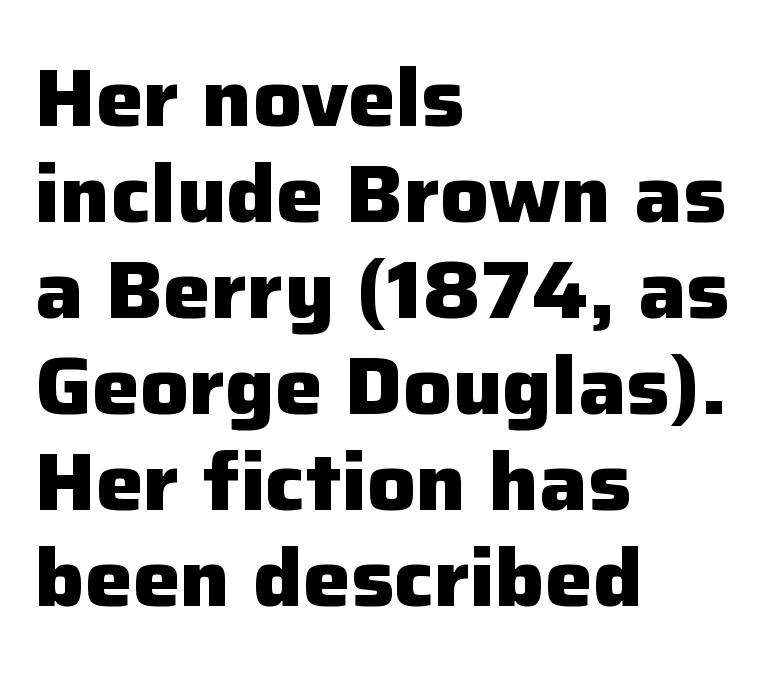
The image shows 80 px heavy sans-serif type, upright; set left-aligned, line spacing 1.2x, normal letter spacing, not underlined; low stroke contrast and a medium x-height.
